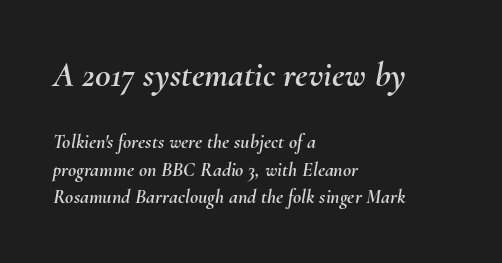
{"italic": "yes", "lean": "right", "slant_degrees": 10, "width": "normal", "stroke_contrast": "medium", "x_height": "small", "monospaced": "no", "underline": "no", "align": "left", "line_spacing": "normal", "line_spacing_ratio": 1.38, "letter_spacing": "normal", "letter_spacing_em": 0.0, "larger_block": "first", "size_ratio": 1.75, "glyph_px": 35}
